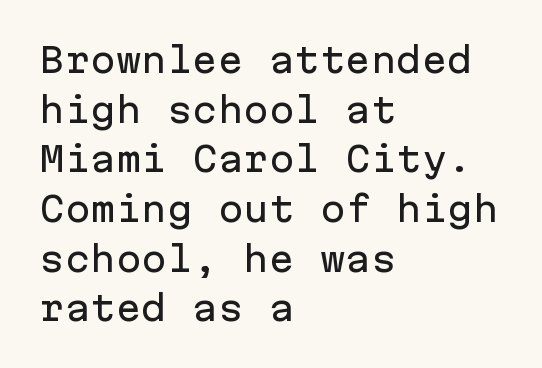
The image shows 34 px sans-serif type, upright, monospaced; set left-aligned, normal line spacing (1.46x), normal letter spacing, not underlined; low stroke contrast and a medium x-height.
